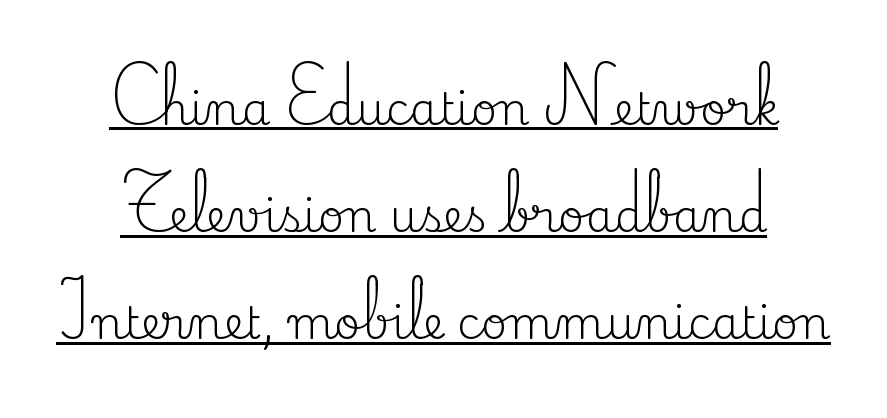
{"serif": "yes", "italic": "no", "bold": "no", "weight": "regular", "width": "normal", "stroke_contrast": "medium", "x_height": "small", "monospaced": "no", "underline": "yes", "align": "center", "line_spacing": "loose", "line_spacing_ratio": 2.38, "letter_spacing": "normal", "letter_spacing_em": 0.0, "glyph_px": 45}
